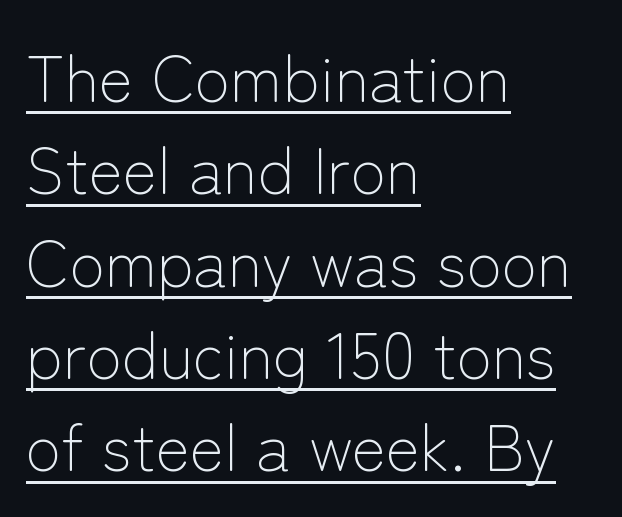
Q: Is the text bold? A: No.
Q: Is the text italic (slanted)? A: No, it is upright.
Q: Is the typeface a serif or a sans-serif typeface? A: Sans-serif.
Q: Is the text underlined? A: Yes.
Q: How is the paragraph aligned? A: Left-aligned.
Q: Is the spacing between letters normal or unusually wide? A: Normal.
Q: Is the spacing between lines tight, normal or loose? A: Normal.
Q: Width (condensed, normal, or wide)? A: Normal.
Q: Stroke contrast? A: Low.
Q: x-height? A: Medium.
Q: Monospaced? A: No.
